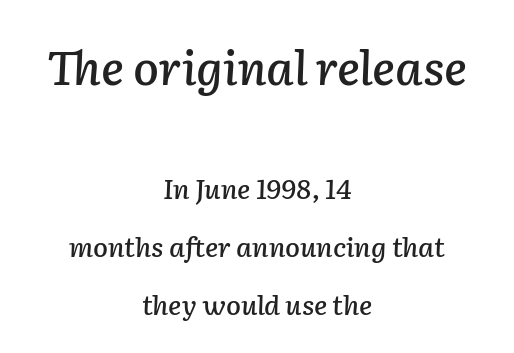
{"italic": "yes", "lean": "right", "slant_degrees": 2, "width": "normal", "stroke_contrast": "low", "x_height": "medium", "monospaced": "no", "underline": "no", "align": "center", "line_spacing": "loose", "line_spacing_ratio": 2.14, "letter_spacing": "normal", "letter_spacing_em": 0.0, "larger_block": "first", "size_ratio": 1.74, "glyph_px": 47}
